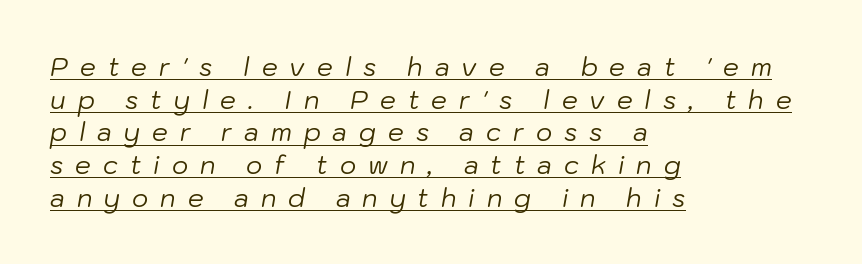
If you drew a line through each stem, it would be angled. The leading is moderate, giving the passage an even texture. Does the copy run flush right? No — it runs flush left. The tracking jumps out immediately: characters are airy and widely separated. Heft: none added — not bold.
